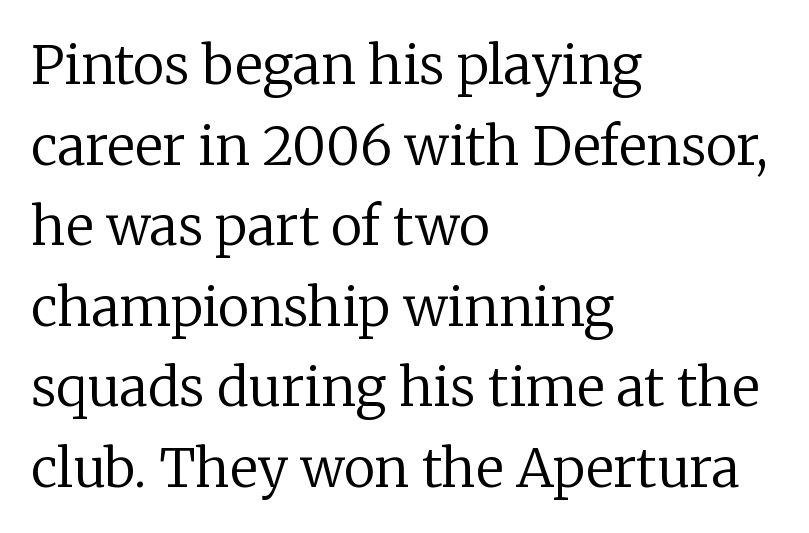
{"serif": "yes", "italic": "no", "bold": "no", "weight": "regular", "width": "normal", "stroke_contrast": "low", "x_height": "medium", "monospaced": "no", "underline": "no", "align": "left", "line_spacing": "normal", "line_spacing_ratio": 1.52, "letter_spacing": "normal", "letter_spacing_em": 0.0, "glyph_px": 53}
